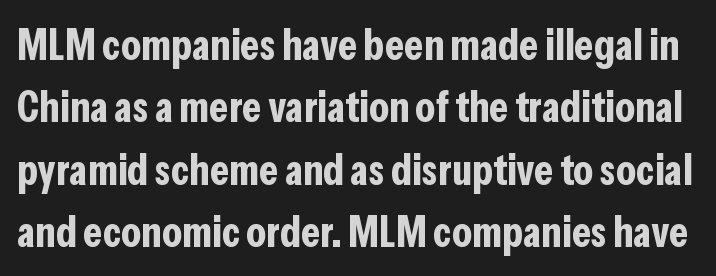
Italic? Not at all — the glyphs are vertical. Serif or sans? Sans — the stroke terminals are bare. Spacing verdict: proportional, widths tailored to each character. Descenders are the only things crossing below the line. These words are printed bold, with thick strokes throughout.
